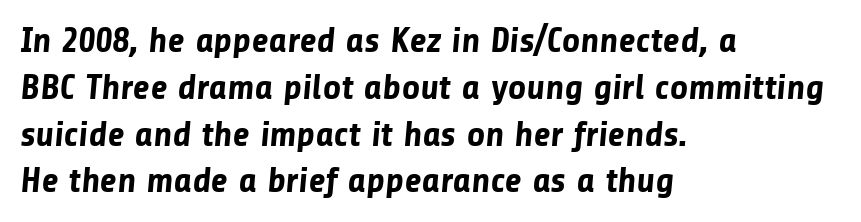
{"serif": "no", "bold": "yes", "weight": "bold", "width": "normal", "stroke_contrast": "low", "x_height": "medium", "monospaced": "no", "underline": "no", "align": "left", "line_spacing": "normal", "line_spacing_ratio": 1.3, "letter_spacing": "normal", "letter_spacing_em": 0.0, "glyph_px": 36}
